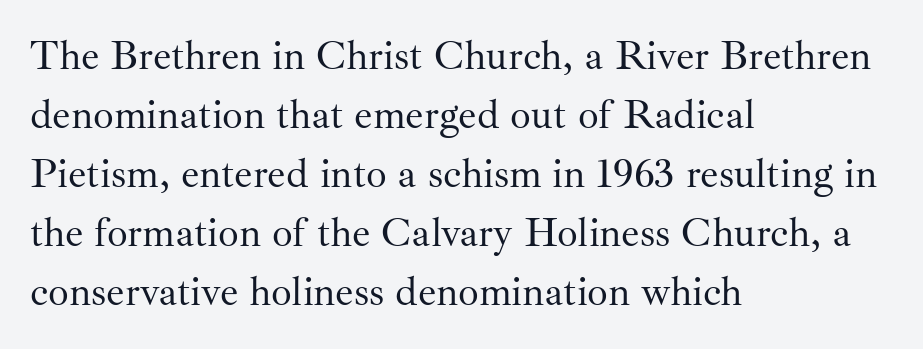
Is this a heavy cut? Hardly; it is regular or lighter. The designer went with a serif here, giving each stem small feet. Here the glyphs are tracked normally, forming tight word shapes. Nobody drew a line under any word here. The rows are spaced the way most documents space them. Horizontal alignment here is leftward, the default for most running prose.
